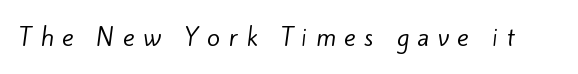
Compared with typical body copy, the letter spacing here is much looser. A bare baseline throughout the passage. The letters look calm and open, with moderate or lighter stems.
